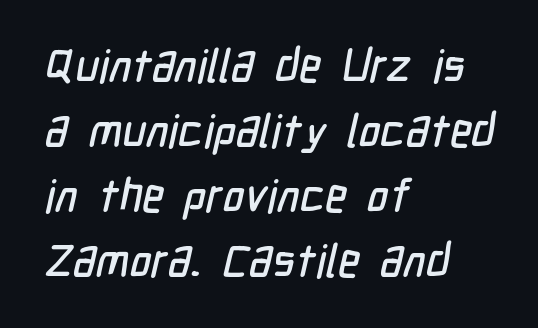
{"serif": "no", "width": "condensed", "stroke_contrast": "low", "x_height": "medium", "monospaced": "no", "underline": "no", "align": "left", "line_spacing": "normal", "line_spacing_ratio": 1.41, "letter_spacing": "normal", "letter_spacing_em": 0.0, "glyph_px": 46}
